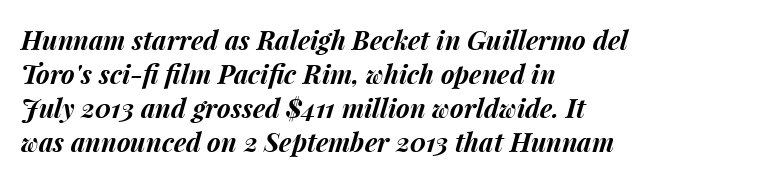
Q: Is the text bold? A: Yes.
Q: Is the text italic (slanted)? A: Yes, it leans right by about 15 degrees.
Q: Is the text underlined? A: No.
Q: How is the paragraph aligned? A: Left-aligned.
Q: Is the spacing between letters normal or unusually wide? A: Normal.
Q: Is the spacing between lines tight, normal or loose? A: Normal.
